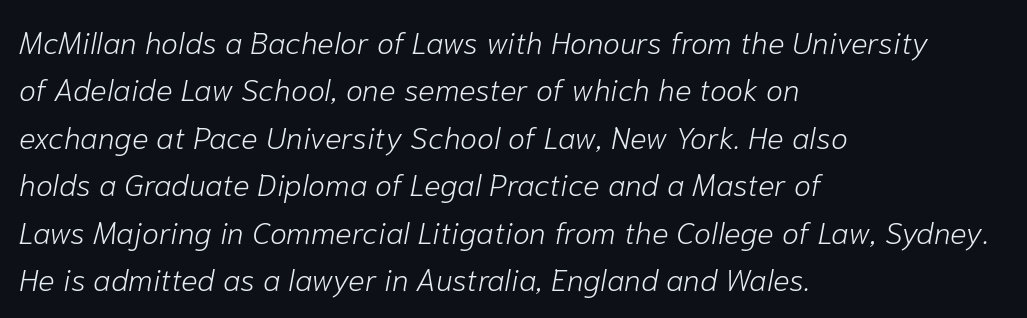
Honestly, the letter spacing is just normal — you wouldn't notice it. The weight would be labelled regular, book, light, or lighter still. The passage shown stacks its lines at a standard gap. Descender tails drop into unmarked territory. This is oblique type, the kind used for emphasis or titles.
